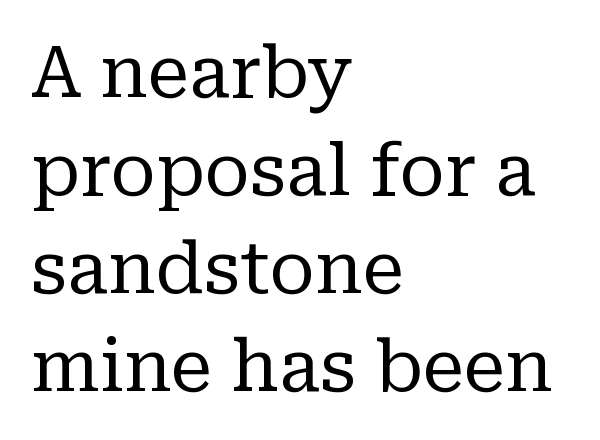
The image shows 71 px regular-weight serif type, upright; set left-aligned, normal line spacing (1.38x), normal letter spacing, not underlined; low stroke contrast and a medium x-height.
